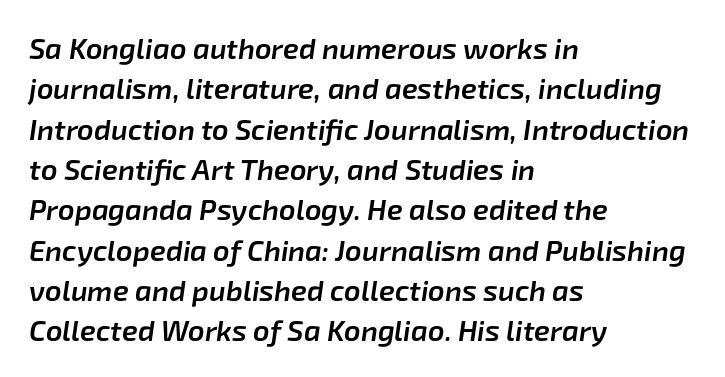
The image shows 29 px semibold type, italic (leaning right); set left-aligned, normal line spacing (1.39x), normal letter spacing, not underlined; low stroke contrast and a medium x-height.
